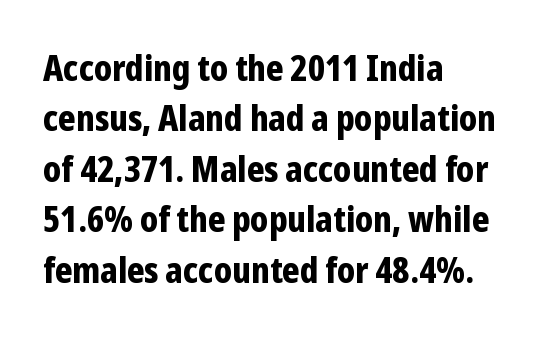
Q: Is the text bold? A: Yes.
Q: Is the text italic (slanted)? A: No, it is upright.
Q: Is the typeface a serif or a sans-serif typeface? A: Sans-serif.
Q: Is the text underlined? A: No.
Q: How is the paragraph aligned? A: Left-aligned.
Q: Is the spacing between letters normal or unusually wide? A: Normal.
Q: Is the spacing between lines tight, normal or loose? A: Normal.
Q: Width (condensed, normal, or wide)? A: Condensed.
Q: Stroke contrast? A: Low.
Q: x-height? A: Medium.
Q: Monospaced? A: No.
